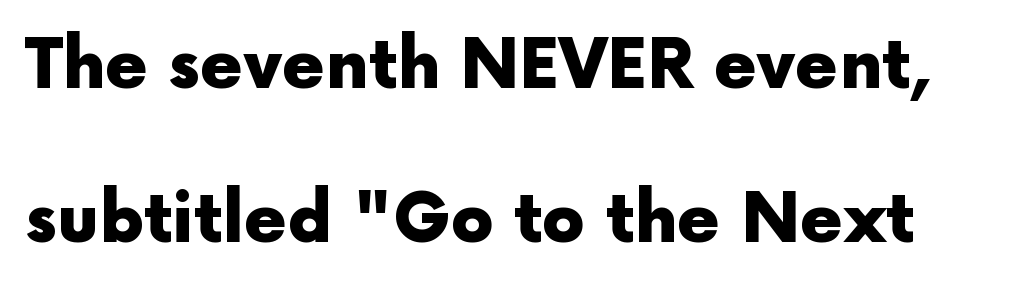
This is the regular roman posture of the typeface. The rendering uses a large line-height, opening up the rows. Descenders hang freely into open space. Examine the stroke ends and you'll find no serifs. The face used here is rendered with its standard letterfit. Think of a printed novel: that variable character pitch is what you see here.
